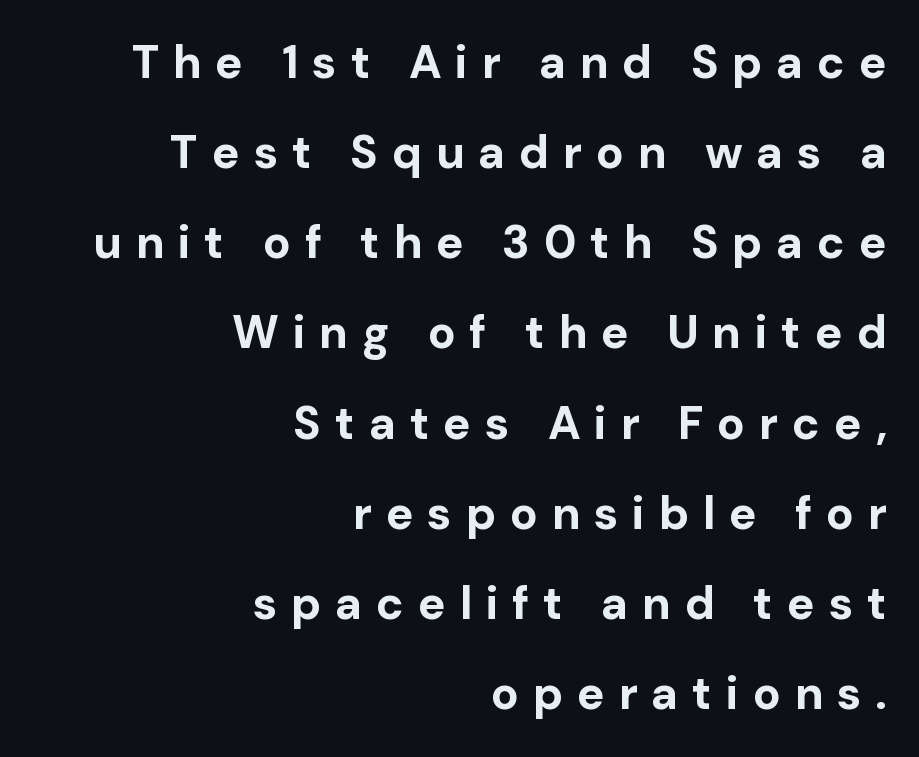
Q: Is the text bold? A: Yes.
Q: Is the text italic (slanted)? A: No, it is upright.
Q: Is the typeface a serif or a sans-serif typeface? A: Sans-serif.
Q: Is the text underlined? A: No.
Q: How is the paragraph aligned? A: Right-aligned.
Q: Is the spacing between letters normal or unusually wide? A: Unusually wide.
Q: Is the spacing between lines tight, normal or loose? A: Loose.
Q: Width (condensed, normal, or wide)? A: Normal.
Q: Stroke contrast? A: Low.
Q: x-height? A: Medium.
Q: Monospaced? A: No.
